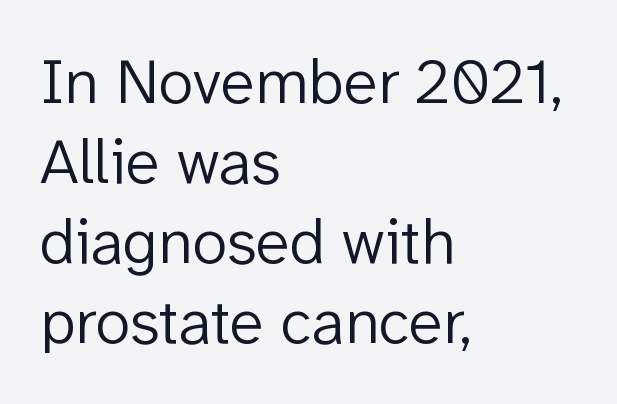
{"serif": "no", "italic": "no", "bold": "no", "weight": "light", "width": "normal", "stroke_contrast": "low", "x_height": "medium", "monospaced": "no", "underline": "no", "align": "left", "line_spacing": "normal", "line_spacing_ratio": 1.25, "letter_spacing": "normal", "letter_spacing_em": 0.0, "glyph_px": 64}
